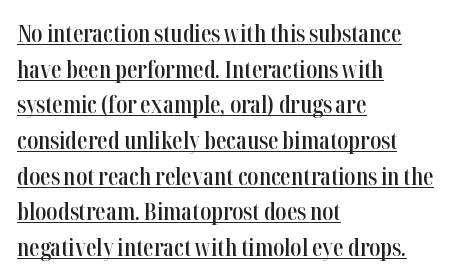
Underline: present. Caption: multi-line text, flush left, ragged right. The lettering stays uniformly vertical, giving the passage a roman look. A semibold gives these letters moderate extra thickness, short of bold. The horizontal fit of the characters is conventional and even.
